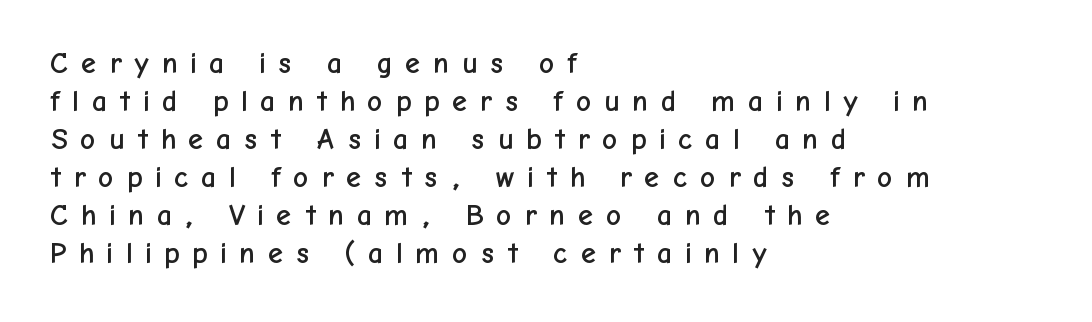
Lines of text with bare space underneath. Ascenders rise straight up at ninety degrees. The letters advance in unequal steps, a hallmark of proportional type. This block has exactly the height ordinary leading produces. The face used here is a sans, in the tradition of grotesques and geometrics. Substantial extra tracking has been applied to these lines.
